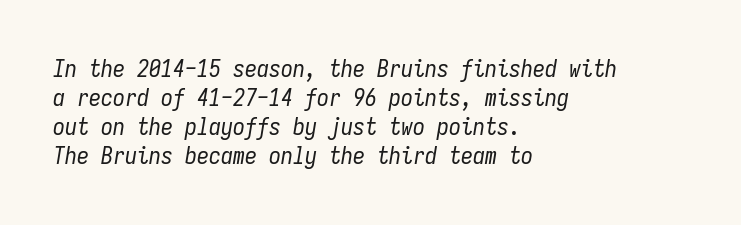
{"italic": "yes", "lean": "right", "slant_degrees": 9, "bold": "no", "underline": "no", "align": "left", "line_spacing_ratio": 1.21, "letter_spacing": "normal", "letter_spacing_em": 0.0, "glyph_px": 24}
